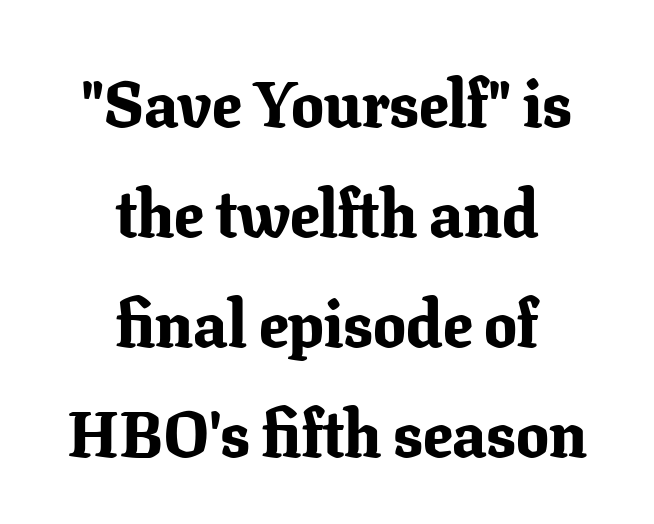
The specimen omits any rule beneath the text block's lines. Unlike italic type, these characters show no tilt at all. Regular leading. These lines keep a tight, regular rhythm from letter to letter. The passage shown is typed in a proportional face where columns would drift.
